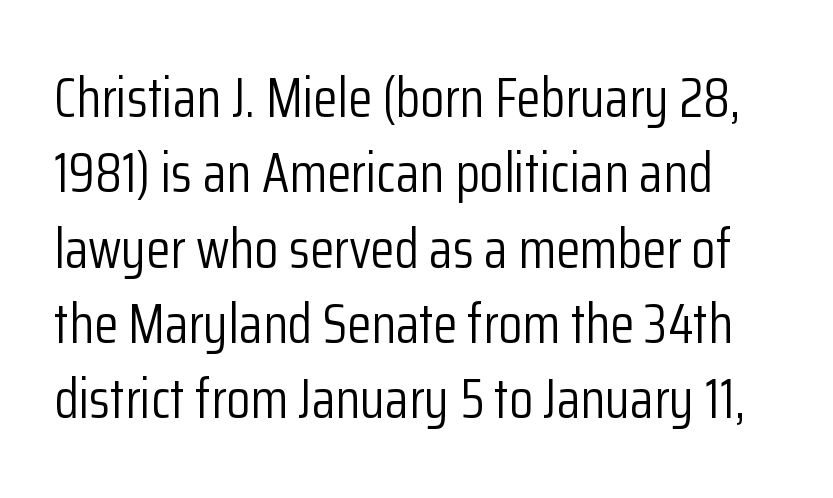
Q: Is the text bold? A: No.
Q: Is the text italic (slanted)? A: No, it is upright.
Q: Is the typeface a serif or a sans-serif typeface? A: Sans-serif.
Q: Is the text underlined? A: No.
Q: Is the spacing between letters normal or unusually wide? A: Normal.
Q: Is the spacing between lines tight, normal or loose? A: Normal.
Q: Width (condensed, normal, or wide)? A: Condensed.
Q: Stroke contrast? A: Low.
Q: x-height? A: Medium.
Q: Monospaced? A: No.
